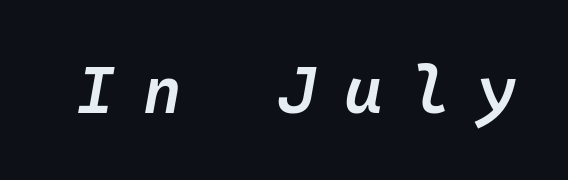
{"italic": "yes", "lean": "right", "slant_degrees": 10, "bold": "semi", "weight": "semibold", "width": "normal", "stroke_contrast": "low", "x_height": "medium", "monospaced": "yes", "underline": "no", "letter_spacing": "wide", "letter_spacing_em": 0.43, "glyph_px": 66}
